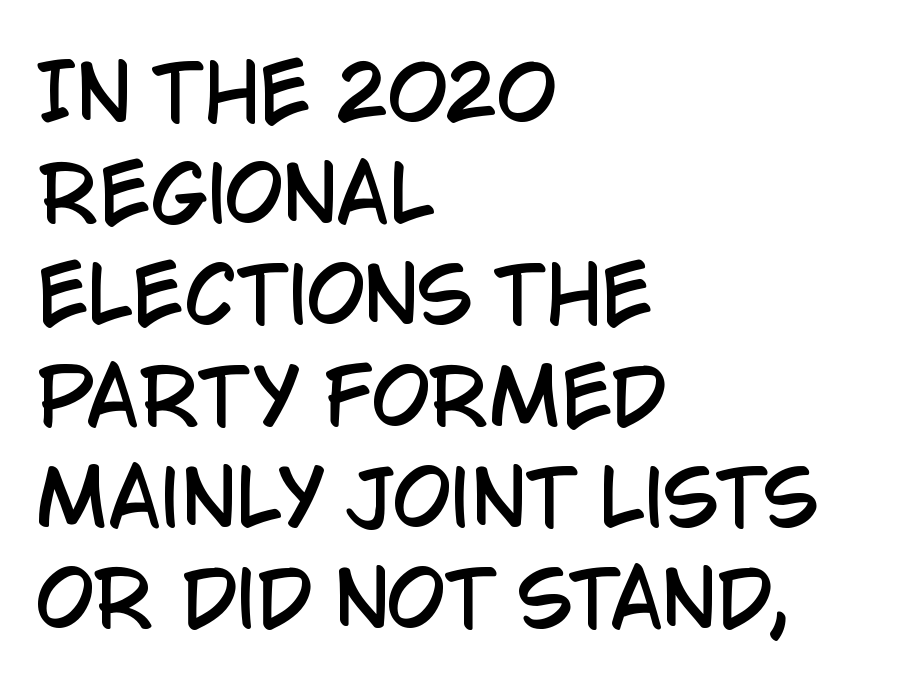
The image shows 75 px condensed sans-serif type, upright; set left-aligned, normal line spacing (1.35x), normal letter spacing, not underlined; low stroke contrast and a large x-height.
